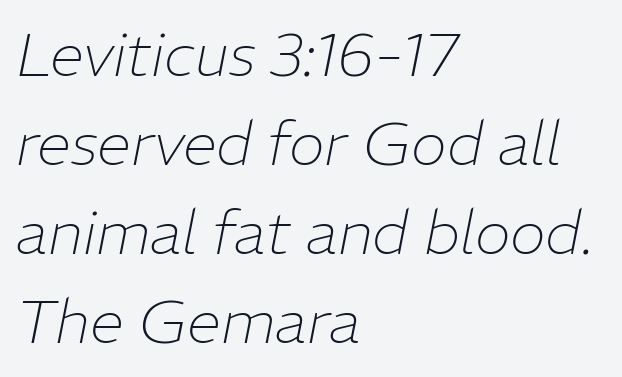
Q: Is the text bold? A: No.
Q: Is the text italic (slanted)? A: Yes, it leans right by about 11 degrees.
Q: Is the text underlined? A: No.
Q: How is the paragraph aligned? A: Left-aligned.
Q: Is the spacing between letters normal or unusually wide? A: Normal.
Q: Is the spacing between lines tight, normal or loose? A: Normal.
Q: Width (condensed, normal, or wide)? A: Normal.
Q: Stroke contrast? A: Low.
Q: x-height? A: Medium.
Q: Monospaced? A: No.
